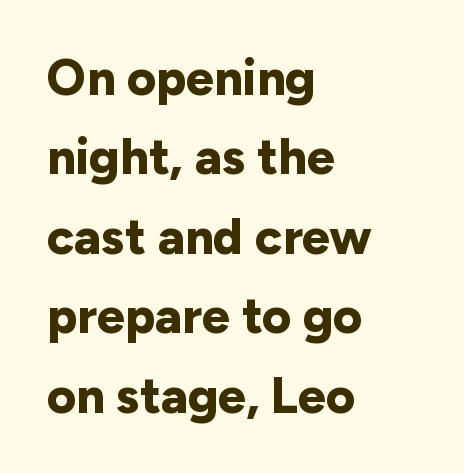
Q: Is the text bold? A: Yes.
Q: Is the text italic (slanted)? A: No, it is upright.
Q: Is the typeface a serif or a sans-serif typeface? A: Sans-serif.
Q: Is the text underlined? A: No.
Q: How is the paragraph aligned? A: Left-aligned.
Q: Is the spacing between letters normal or unusually wide? A: Normal.
Q: Is the spacing between lines tight, normal or loose? A: Normal.
Q: Width (condensed, normal, or wide)? A: Normal.
Q: Stroke contrast? A: Low.
Q: x-height? A: Medium.
Q: Monospaced? A: No.
